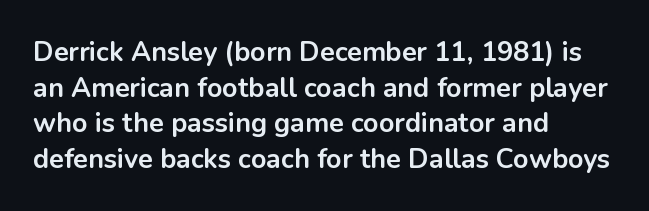
{"italic": "no", "bold": "yes", "underline": "no", "align": "left", "line_spacing": "normal", "line_spacing_ratio": 1.32, "letter_spacing": "normal", "letter_spacing_em": 0.0, "glyph_px": 27}
